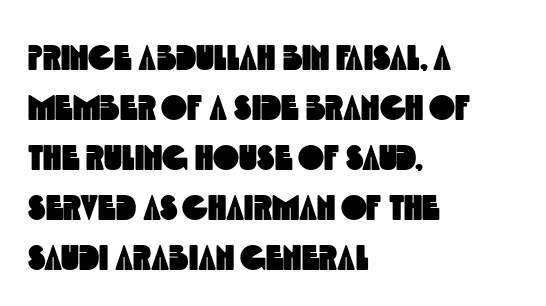
The image shows 35 px condensed sans-serif type; set left-aligned, normal line spacing (1.43x), normal letter spacing, not underlined; a large x-height.
